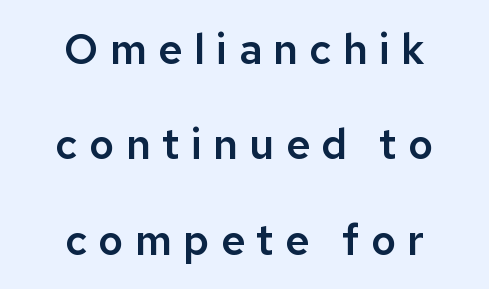
{"serif": "no", "italic": "no", "width": "normal", "stroke_contrast": "low", "x_height": "medium", "monospaced": "no", "underline": "no", "align": "center", "line_spacing": "loose", "line_spacing_ratio": 2.27, "letter_spacing": "wide", "letter_spacing_em": 0.27, "glyph_px": 42}
